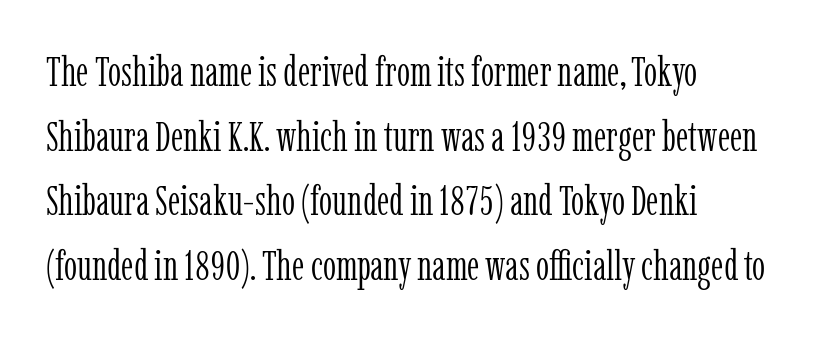
Classification — serif. Think of a printed novel: that variable character pitch is what you see here. A typesetter would call this zero additional tracking. In terms of posture, this sample is upright.
